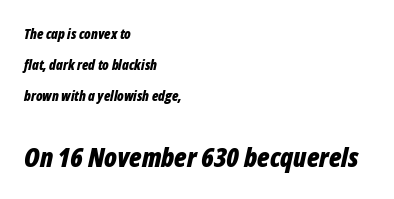
Which of the two is more prominent by size? The second, at the bottom. Which margin do the lines hug? The left one — the right edge is uneven. Students, note that the glyphs here touch the page at normal intervals. The gap between lines stays unmarked. Notice how the stems are inclined rather than vertical — that's the hallmark of italics. In terms of leading, this rendering errs on the spacious side.
